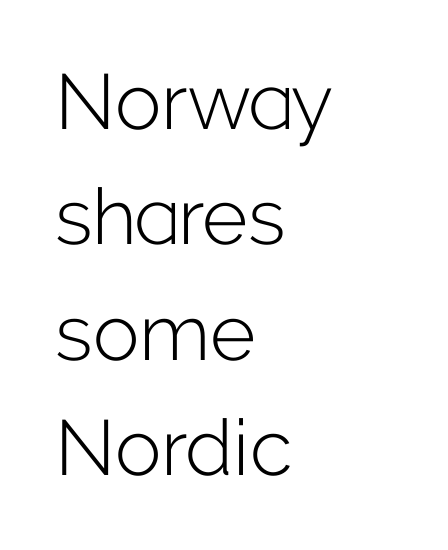
The passage shown has conventional tracking throughout. Is this a fixed-width face? No — the glyphs have proportional, varying widths. Leading: standard. These lines are composed in type without serifs. The weight would be labelled regular, book, light, or lighter still.
